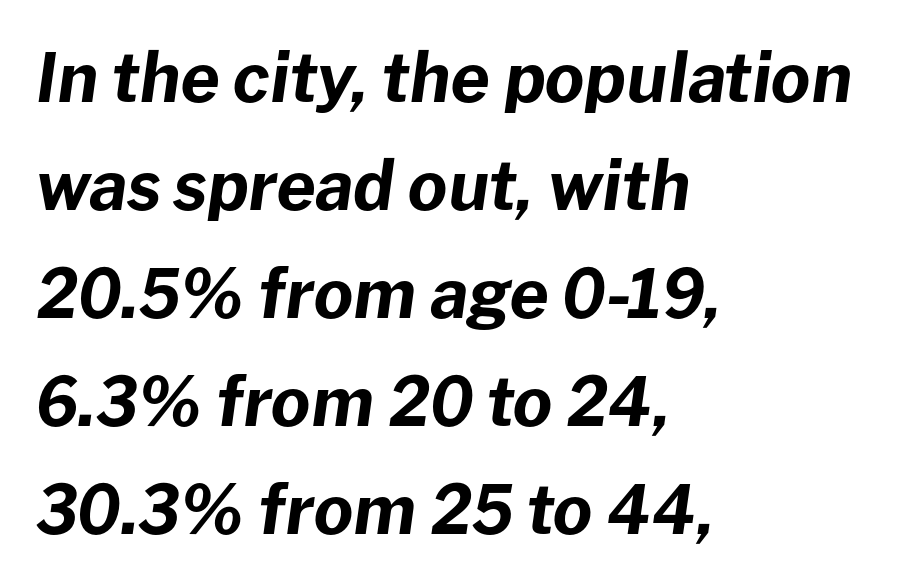
A student would call this left alignment; a typographer would say flush left, rag right. The strokes are fattened all the way to bold. You could call the tracking neutral — neither tight nor loose. Notice how the stems are inclined rather than vertical — that's the hallmark of italics. Quick note: interline space is typical. The strip under each line holds only bare page.
